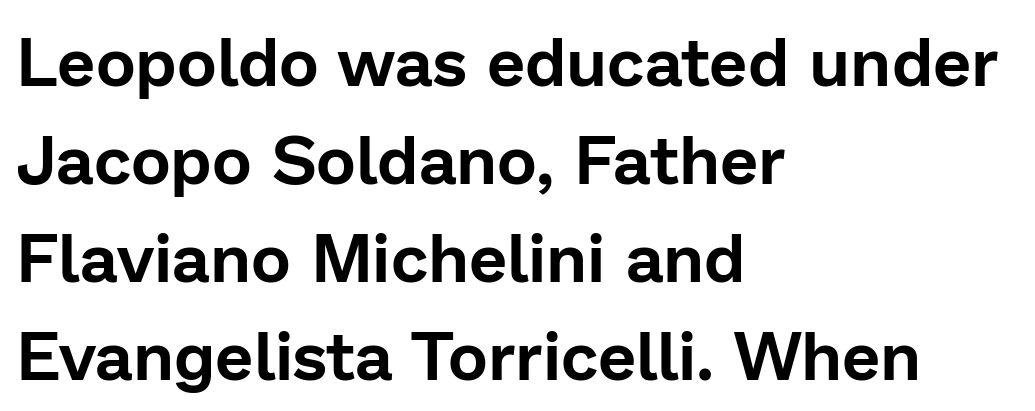
The image shows 68 px sans-serif type, upright; set left-aligned, normal line spacing (1.44x), normal letter spacing, not underlined; low stroke contrast and a medium x-height.
